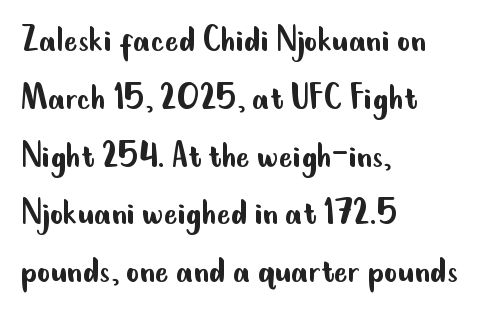
The image shows 41 px regular-weight, condensed sans-serif type, upright; set left-aligned, normal line spacing (1.41x), normal letter spacing, not underlined; low stroke contrast and a small x-height.
